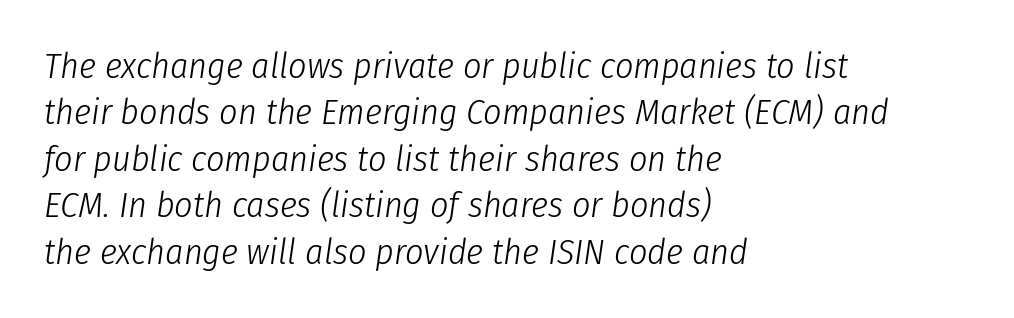
The image shows 36 px light, condensed type, italic (leaning right); set left-aligned, normal line spacing (1.29x), normal letter spacing, not underlined; low stroke contrast and a medium x-height.
